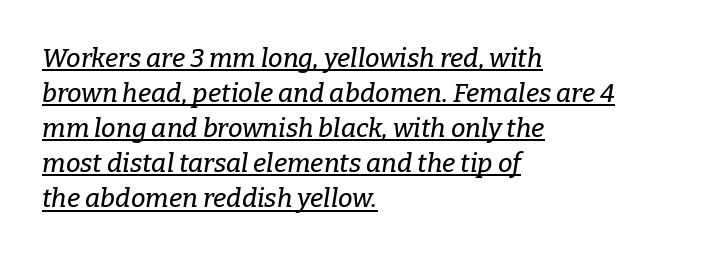
{"italic": "yes", "lean": "right", "slant_degrees": 9, "underline": "yes", "align": "left", "line_spacing": "normal", "line_spacing_ratio": 1.35, "letter_spacing": "normal", "letter_spacing_em": 0.0, "glyph_px": 26}
